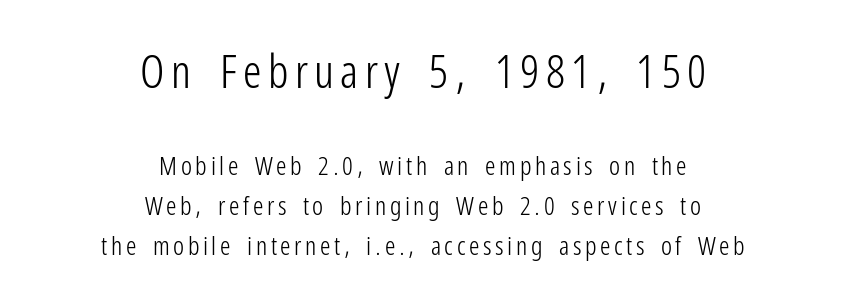
{"serif": "no", "italic": "no", "bold": "no", "weight": "light", "width": "condensed", "stroke_contrast": "low", "x_height": "medium", "monospaced": "no", "underline": "no", "align": "center", "line_spacing": "normal", "line_spacing_ratio": 1.53, "larger_block": "first", "size_ratio": 1.77, "glyph_px": 46}
